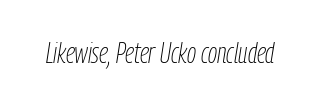
The image shows 29 px thin, condensed type, italic (leaning right); set normal letter spacing, not underlined; low stroke contrast and a medium x-height.
